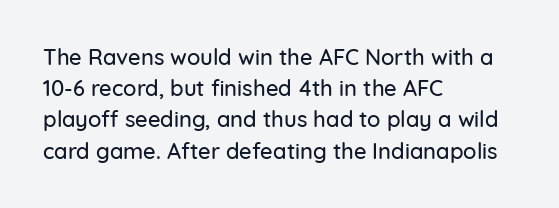
Q: Is the text italic (slanted)? A: No, it is upright.
Q: Is the text underlined? A: No.
Q: How is the paragraph aligned? A: Left-aligned.
Q: Is the spacing between letters normal or unusually wide? A: Normal.
Q: Is the spacing between lines tight, normal or loose? A: Normal.
